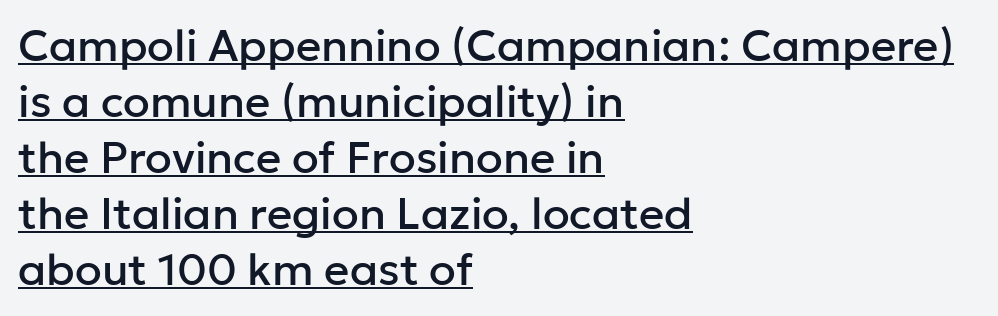
{"serif": "no", "italic": "no", "width": "normal", "stroke_contrast": "low", "x_height": "medium", "monospaced": "no", "underline": "yes", "align": "left", "line_spacing": "normal", "line_spacing_ratio": 1.27, "letter_spacing": "normal", "letter_spacing_em": 0.0, "glyph_px": 44}
